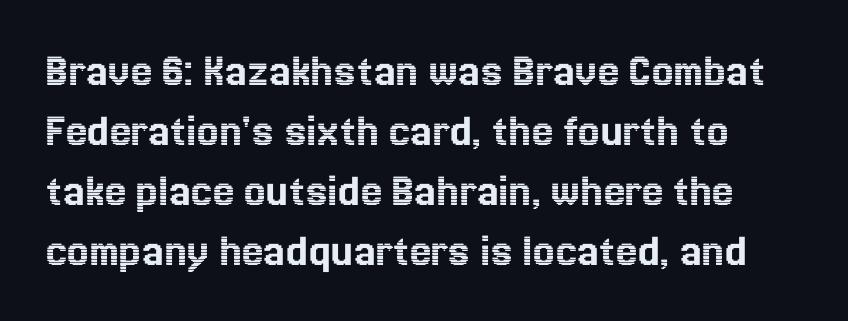
Q: Is the text italic (slanted)? A: No, it is upright.
Q: Is the text underlined? A: No.
Q: Is the spacing between letters normal or unusually wide? A: Normal.
Q: Is the spacing between lines tight, normal or loose? A: Normal.
Q: Width (condensed, normal, or wide)? A: Normal.
Q: x-height? A: Medium.
Q: Monospaced? A: No.
